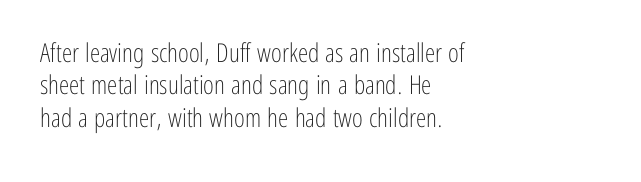
{"italic": "no", "bold": "no", "underline": "no", "align": "left", "line_spacing": "normal", "line_spacing_ratio": 1.25, "letter_spacing": "normal", "letter_spacing_em": 0.0, "glyph_px": 26}
